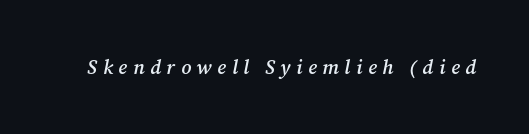
The image shows 20 px text type, italic (leaning right); set unusually wide letter spacing (+0.28 em), not underlined.
